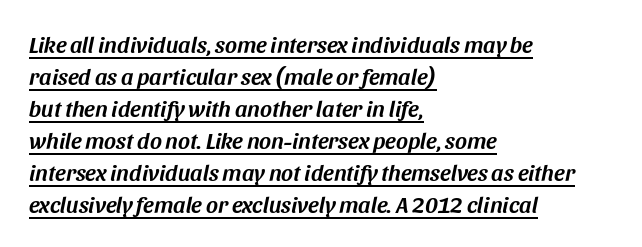
The image shows 23 px text type, italic (leaning right); set left-aligned, normal line spacing (1.39x), normal letter spacing, underlined.
